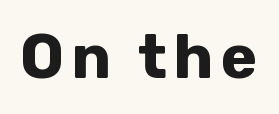
{"serif": "no", "italic": "no", "bold": "yes", "weight": "bold", "width": "normal", "stroke_contrast": "low", "x_height": "medium", "monospaced": "no", "underline": "no", "glyph_px": 62}
